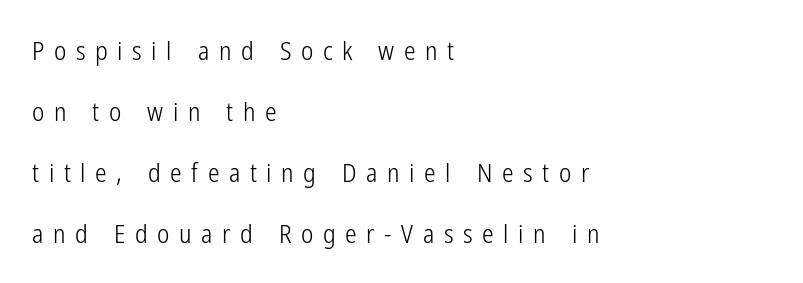
In terms of posture, this sample is upright. Summary of weight: not heavy and not bold. Students, note that the glyphs here are deliberately spaced far apart. Does the leading feel generous? Absolutely, it's lavish. A student would call this left alignment; a typographer would say flush left, rag right.
